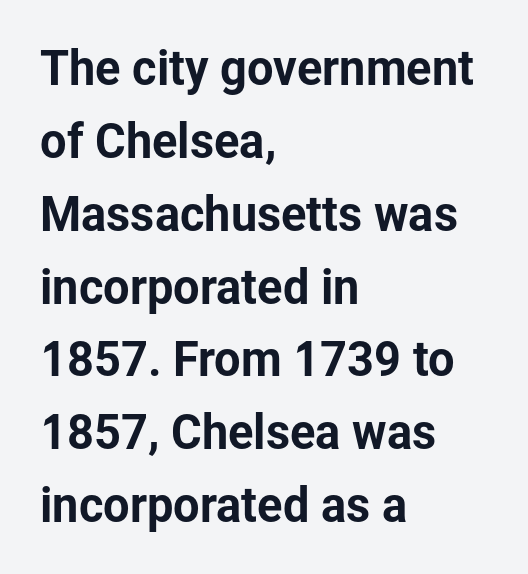
Nobody touched the tracking dial on this one. This rendering features lettering with no underline. Is the block centered? No — it sits flush against the left margin. Quick note: interline space is typical.
